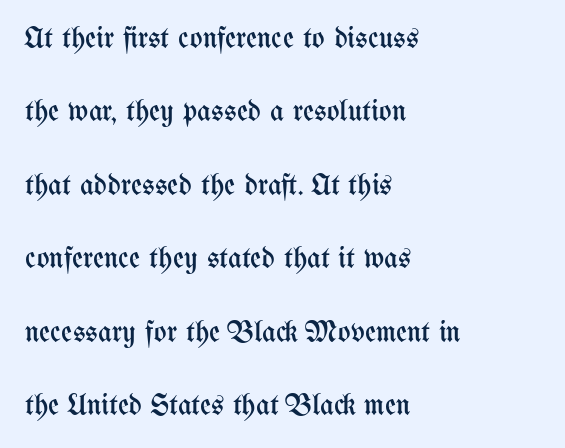
Q: Is the text bold? A: No.
Q: Is the text italic (slanted)? A: No, it is upright.
Q: Is the text underlined? A: No.
Q: How is the paragraph aligned? A: Left-aligned.
Q: Is the spacing between letters normal or unusually wide? A: Normal.
Q: Is the spacing between lines tight, normal or loose? A: Loose.
Q: Width (condensed, normal, or wide)? A: Condensed.
Q: Stroke contrast? A: Medium.
Q: x-height? A: Medium.
Q: Monospaced? A: No.
